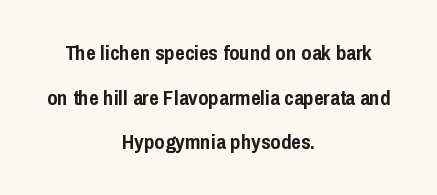
Italic? Not at all — the glyphs are vertical. Notice how the passage keeps no hard edge, just a central spine. Whoever set this chose breathing room over compactness in the vertical rhythm. The passage shown is not underscored anywhere.
